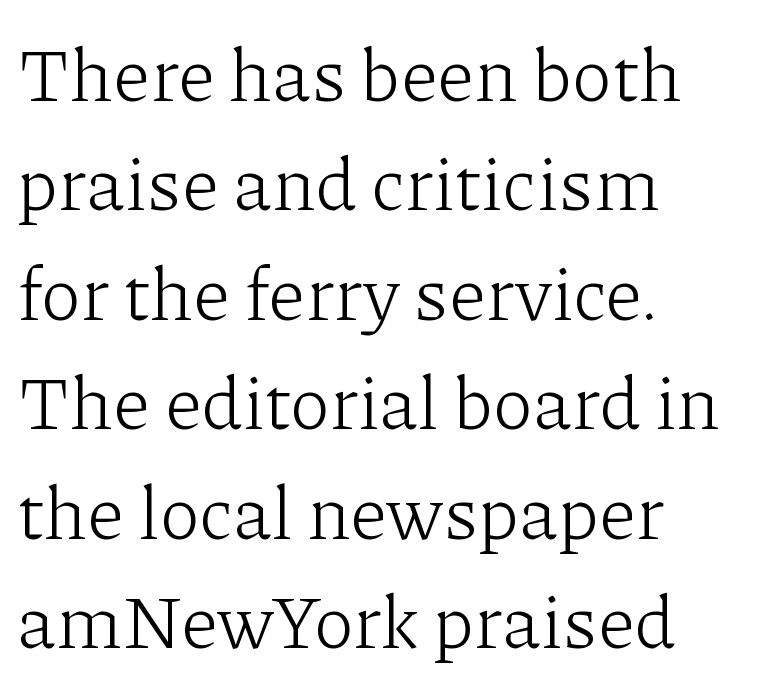
Q: Is the text bold? A: No.
Q: Is the text italic (slanted)? A: No, it is upright.
Q: Is the typeface a serif or a sans-serif typeface? A: Serif.
Q: Is the text underlined? A: No.
Q: How is the paragraph aligned? A: Left-aligned.
Q: Is the spacing between letters normal or unusually wide? A: Normal.
Q: Is the spacing between lines tight, normal or loose? A: Normal.
Q: Width (condensed, normal, or wide)? A: Normal.
Q: Stroke contrast? A: Low.
Q: x-height? A: Medium.
Q: Monospaced? A: No.
